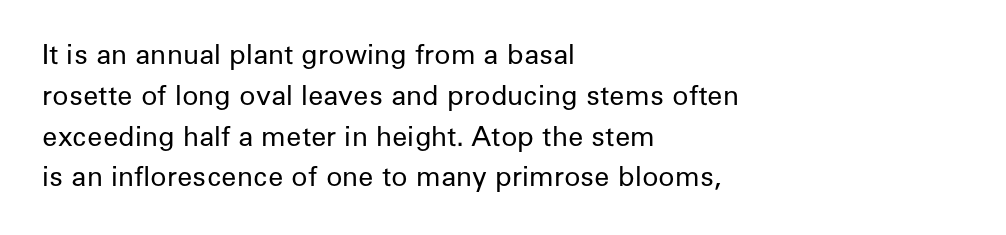
Q: Is the text bold? A: No.
Q: Is the text italic (slanted)? A: No, it is upright.
Q: Is the text underlined? A: No.
Q: How is the paragraph aligned? A: Left-aligned.
Q: Is the spacing between letters normal or unusually wide? A: Normal.
Q: Is the spacing between lines tight, normal or loose? A: Normal.
